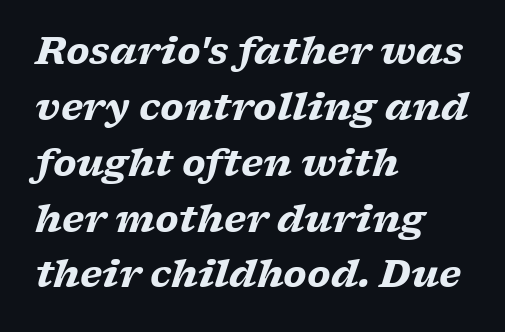
Left-aligned paragraph, ragged on the right. Each letter's strokes conclude with small projecting serifs. Glance below the letters and you will spot only blank space. Spacing between characters is what you'd get straight out of the box. Pretty heavy lettering here — definitely bold.
